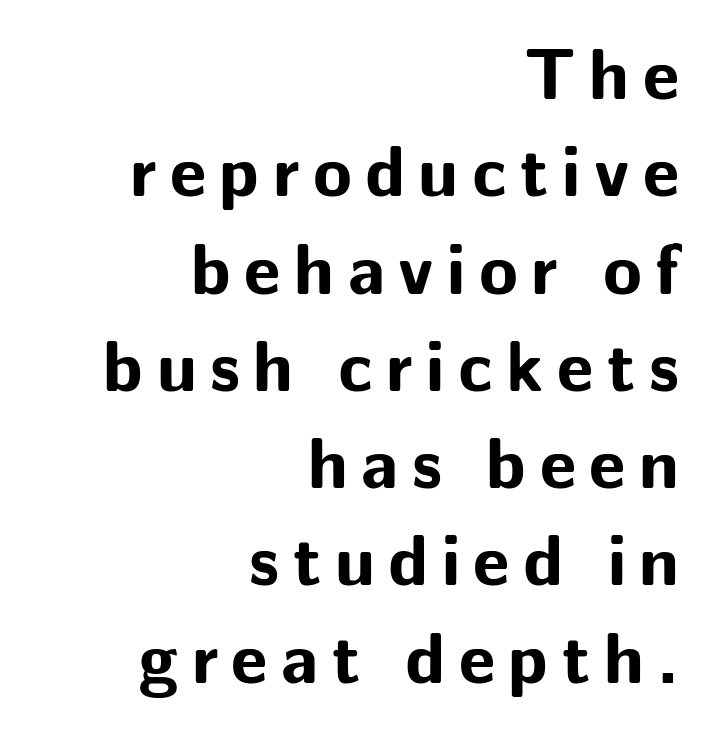
{"serif": "no", "italic": "no", "bold": "yes", "weight": "bold", "width": "normal", "stroke_contrast": "low", "x_height": "medium", "monospaced": "no", "underline": "no", "align": "right", "line_spacing": "normal", "line_spacing_ratio": 1.37, "glyph_px": 71}
